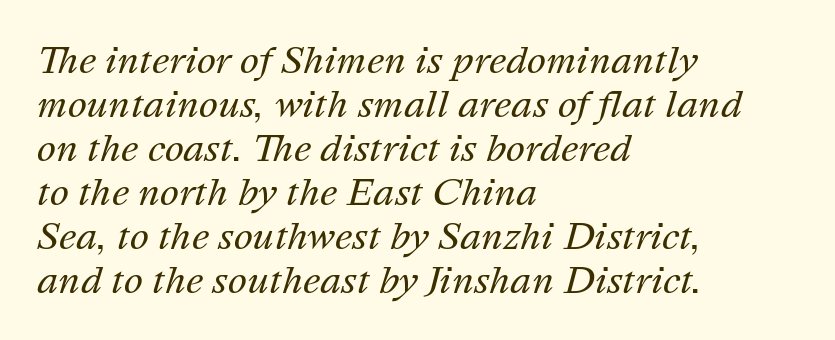
Compared with a centered layout, this one pins lines to the left instead. You can tell it's italic because the verticals aren't actually vertical. The gaps between neighbouring characters are ordinary and unremarkable. Summary of weight: not heavy and not bold. Looks like regular typesetting: each glyph gets only the width it needs.
